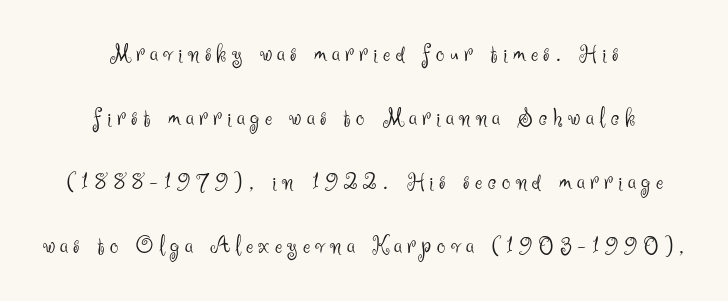
{"italic": "no", "bold": "no", "underline": "no", "align": "center", "line_spacing": "loose", "line_spacing_ratio": 2.37, "letter_spacing": "wide", "letter_spacing_em": 0.2, "glyph_px": 27}
